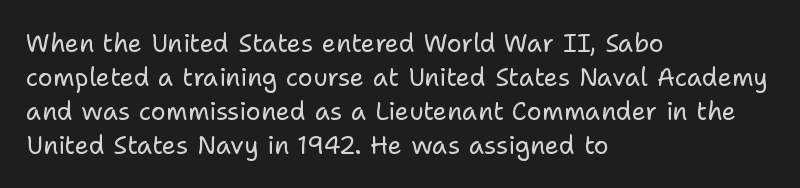
A normal amount of white space separates one row of letters from the next. Honestly, the letter spacing is just normal — you wouldn't notice it. The font's upright variant was chosen for this text. Is this a heavy cut? Hardly; it is regular or lighter. Caption: multi-line text, flush left, ragged right.
